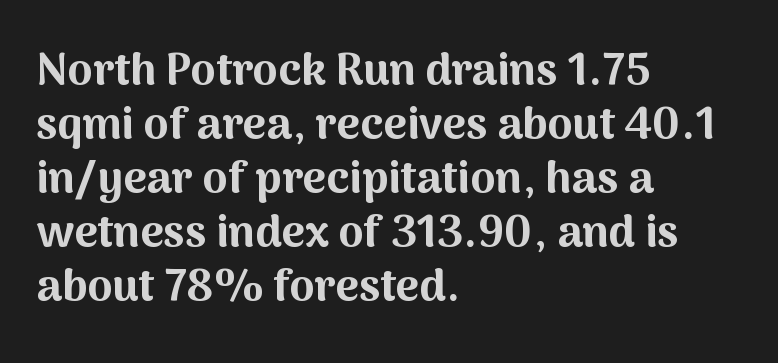
Check where the strokes stop: nothing finishes them off — pure sans. How are the letters spaced? Ordinarily, with no added tracking. One-word summary of the alignment: left. Style check: upright. Descenders are the only things crossing below the line.
